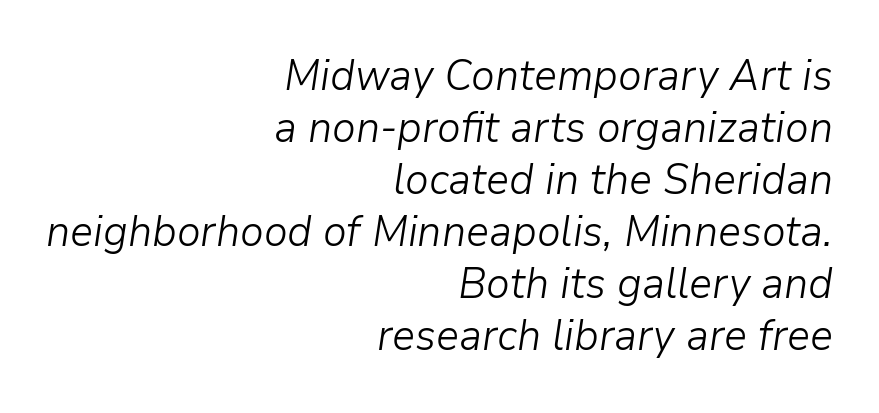
Q: Is the text bold? A: No.
Q: Is the text italic (slanted)? A: Yes, it leans right by about 9 degrees.
Q: Is the text underlined? A: No.
Q: How is the paragraph aligned? A: Right-aligned.
Q: Is the spacing between letters normal or unusually wide? A: Normal.
Q: Width (condensed, normal, or wide)? A: Normal.
Q: Stroke contrast? A: Low.
Q: x-height? A: Medium.
Q: Monospaced? A: No.
